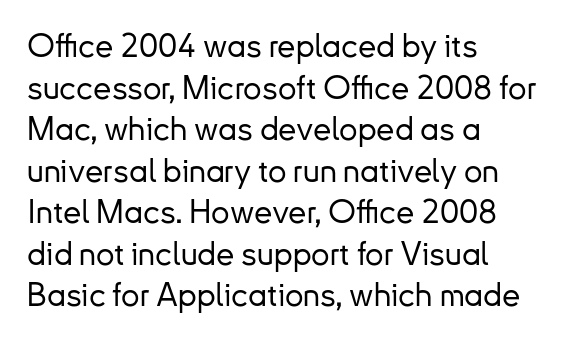
The image shows 33 px sans-serif type, upright; set left-aligned, normal line spacing (1.26x), normal letter spacing, not underlined; low stroke contrast and a small x-height.
